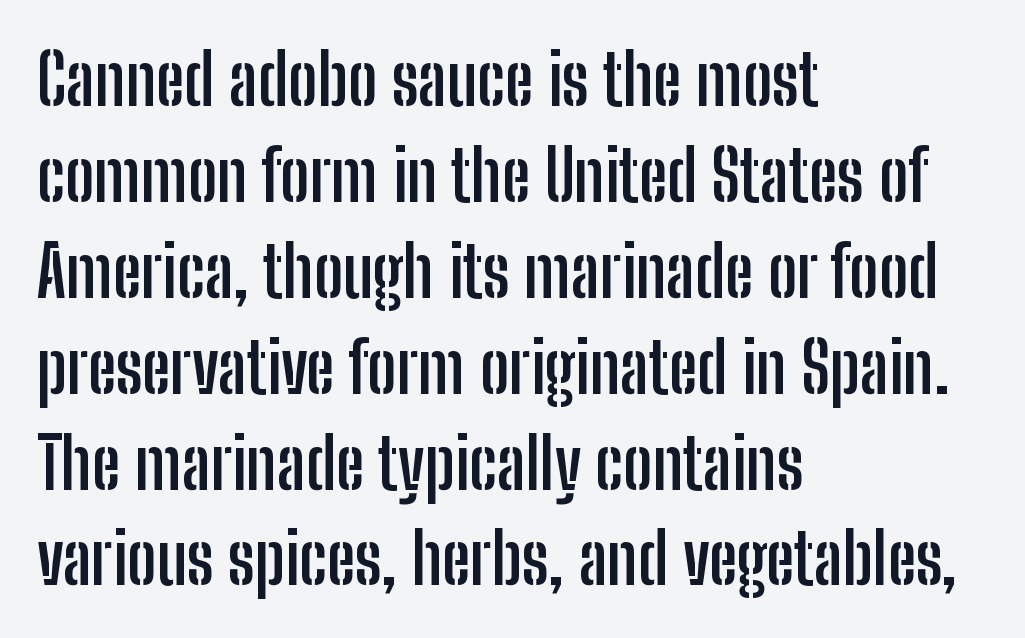
{"serif": "no", "italic": "no", "bold": "yes", "weight": "semibold", "width": "condensed", "stroke_contrast": "low", "x_height": "medium", "monospaced": "no", "underline": "no", "align": "left", "line_spacing": "normal", "line_spacing_ratio": 1.37, "letter_spacing": "normal", "letter_spacing_em": 0.0, "glyph_px": 70}
